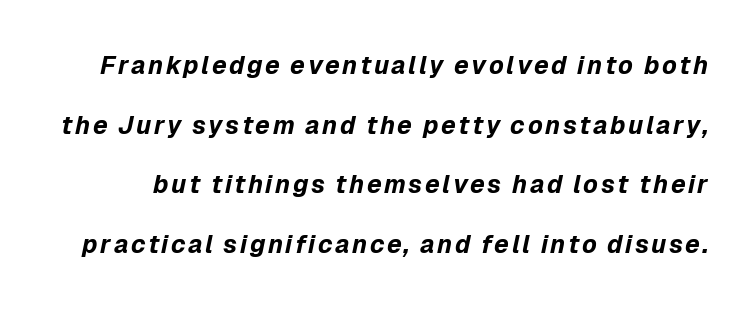
Q: Is the text bold? A: Yes.
Q: Is the text italic (slanted)? A: Yes, it leans right by about 12 degrees.
Q: Is the text underlined? A: No.
Q: Is the spacing between lines tight, normal or loose? A: Loose.
